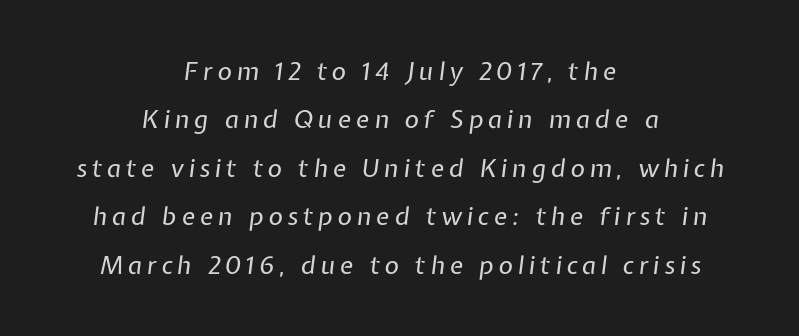
{"italic": "yes", "lean": "right", "slant_degrees": 7, "bold": "no", "underline": "no", "align": "center", "line_spacing": "loose", "line_spacing_ratio": 1.94, "glyph_px": 25}
